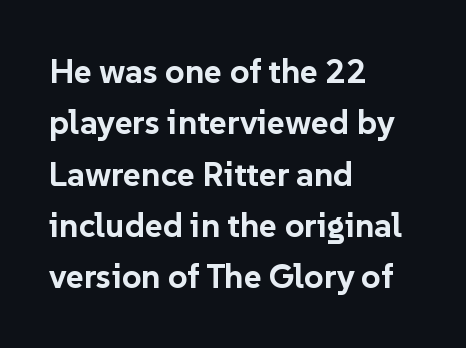
The image shows 34 px bold sans-serif type, upright; set left-aligned, normal line spacing (1.51x), normal letter spacing, not underlined; low stroke contrast and a medium x-height.
